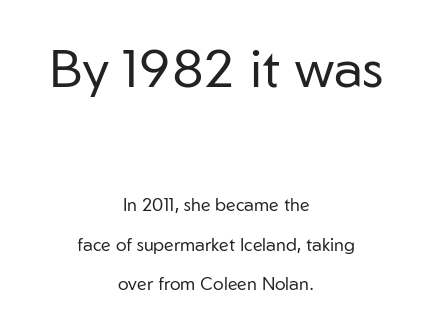
The image shows 53 px regular-weight sans-serif type, upright; set centered, loose line spacing (2.2x), normal letter spacing, not underlined; the first (top) block is 2.94x larger; low stroke contrast and a medium x-height.
